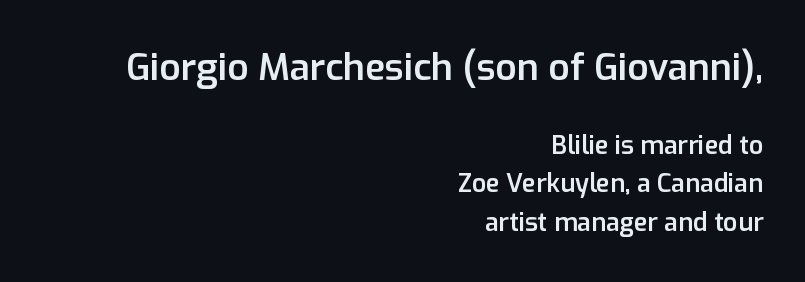
Compared with a flush-left layout, this one pins lines to the opposite, right side. In terms of letterform style, serifs are entirely absent. The passage shown has conventional tracking throughout. Moderately thickened strokes mark this as semibold type.
